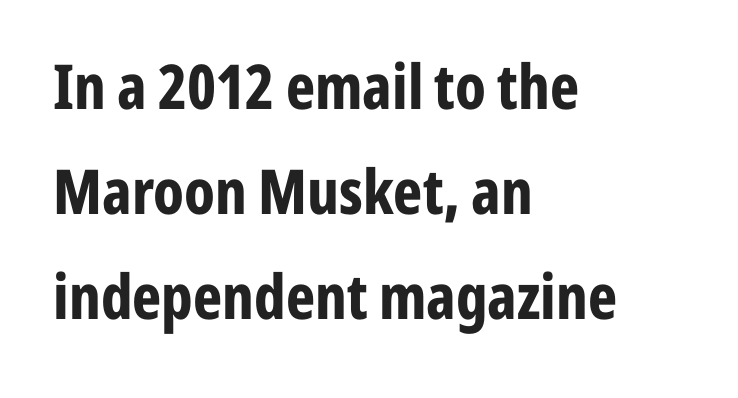
The passage is arranged the way most books set body copy — flush left. The gaps between neighbouring characters are ordinary and unremarkable. Unmarked baselines from the first word to the last. These lines are rendered in a variable-pitch font. Reading down the column, the eye jumps a familiar distance to each next line.
